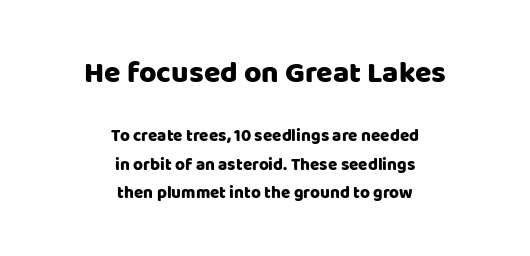
{"serif": "no", "italic": "no", "width": "normal", "stroke_contrast": "low", "x_height": "large", "monospaced": "no", "underline": "no", "align": "center", "line_spacing": "normal", "line_spacing_ratio": 1.65, "letter_spacing": "normal", "letter_spacing_em": 0.0, "larger_block": "first", "size_ratio": 1.76, "glyph_px": 30}
